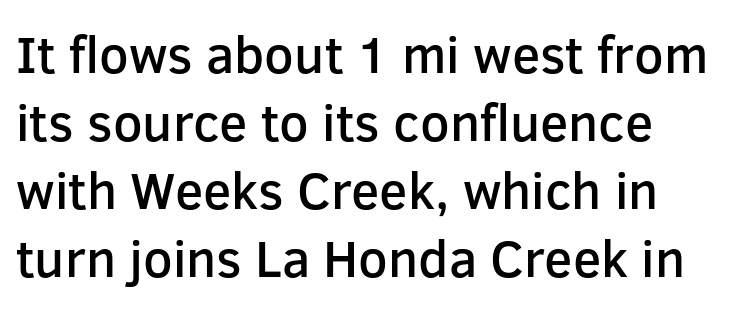
{"serif": "no", "italic": "no", "bold": "semi", "weight": "semibold", "width": "normal", "stroke_contrast": "low", "x_height": "medium", "monospaced": "no", "underline": "no", "line_spacing": "normal", "line_spacing_ratio": 1.31, "letter_spacing": "normal", "letter_spacing_em": 0.0, "glyph_px": 52}
